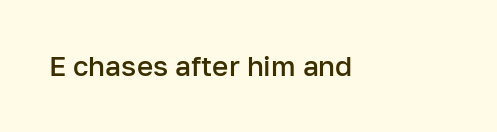
{"serif": "no", "italic": "no", "bold": "semi", "weight": "semibold", "width": "normal", "stroke_contrast": "low", "x_height": "medium", "monospaced": "no", "underline": "no", "letter_spacing": "normal", "letter_spacing_em": 0.0, "glyph_px": 28}
